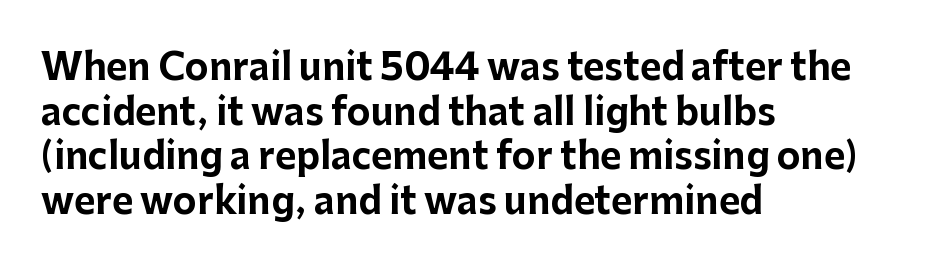
The image shows 36 px bold sans-serif type, upright; set left-aligned, line spacing 1.24x, normal letter spacing, not underlined; low stroke contrast and a medium x-height.
